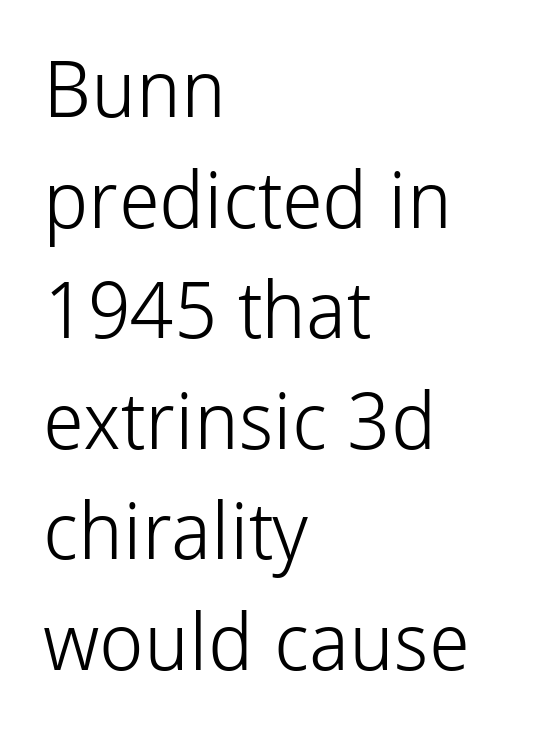
Q: Is the text bold? A: No.
Q: Is the text italic (slanted)? A: No, it is upright.
Q: Is the typeface a serif or a sans-serif typeface? A: Sans-serif.
Q: Is the text underlined? A: No.
Q: How is the paragraph aligned? A: Left-aligned.
Q: Is the spacing between letters normal or unusually wide? A: Normal.
Q: Is the spacing between lines tight, normal or loose? A: Normal.
Q: Width (condensed, normal, or wide)? A: Normal.
Q: Stroke contrast? A: Low.
Q: x-height? A: Medium.
Q: Monospaced? A: No.
